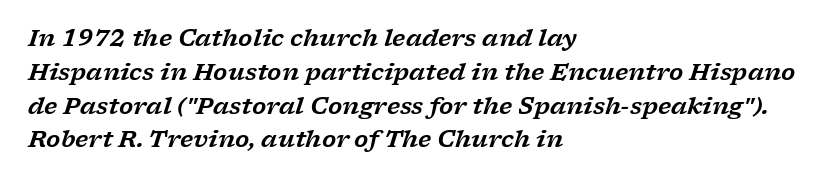
Reading down the column, the eye jumps a familiar distance to each next line. The axis of the letterforms is tilted away from vertical. The tracking reads as untouched default to a designer's eye. Caption: multi-line text, flush left, ragged right. Has an underline been added? It has not.
